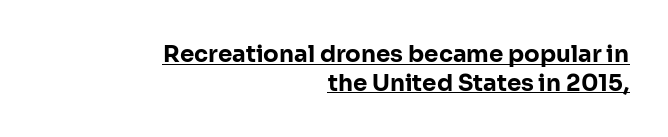
Inter-character spacing is left at the font's built-in metrics. If you drew a line through each stem, it would be perfectly vertical. Horizontally, the lines are justified to the trailing edge only. Notice how thick the strokes are: this is what a full bold looks like.
